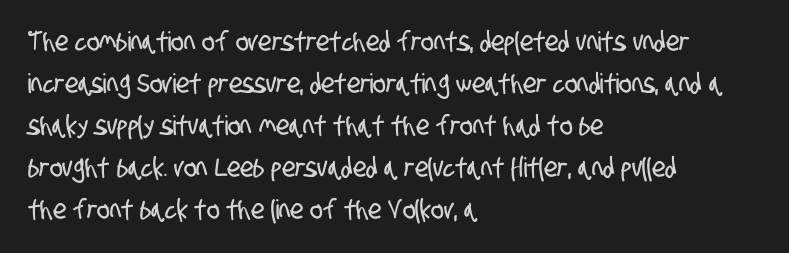
Q: Is the text underlined? A: No.
Q: How is the paragraph aligned? A: Left-aligned.
Q: Is the spacing between letters normal or unusually wide? A: Normal.
Q: Is the spacing between lines tight, normal or loose? A: Normal.
